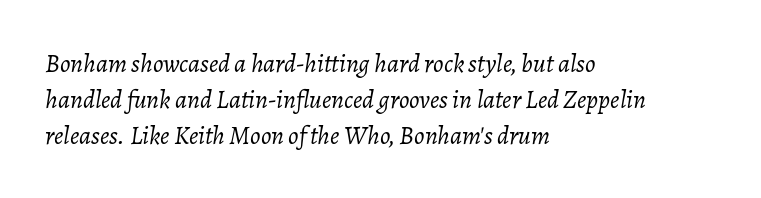
Descenders hang freely into open space. The designer left line spacing at the default. The rag falls on the right side of this text block. Glyph-to-glyph distance matches everyday printed text. This is oblique type, the kind used for emphasis or titles.
